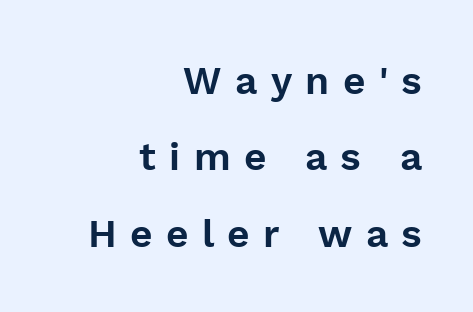
{"serif": "no", "italic": "no", "width": "normal", "stroke_contrast": "low", "x_height": "medium", "monospaced": "no", "underline": "no", "align": "right", "line_spacing": "loose", "line_spacing_ratio": 1.96, "letter_spacing": "wide", "letter_spacing_em": 0.34, "glyph_px": 39}
